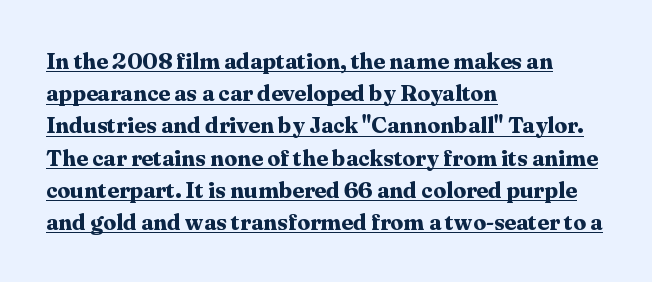
{"italic": "no", "bold": "yes", "underline": "yes", "align": "left", "line_spacing": "normal", "line_spacing_ratio": 1.4, "letter_spacing": "normal", "letter_spacing_em": 0.0, "glyph_px": 23}
